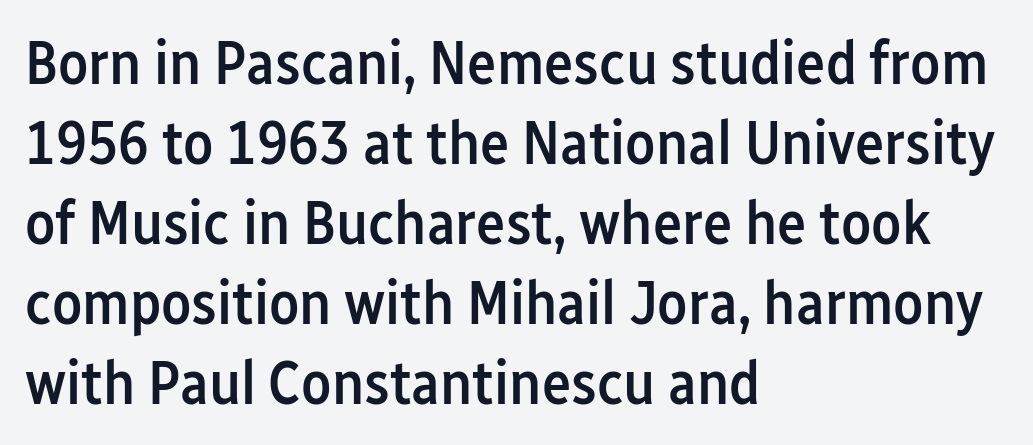
How heavy is the stroke? Medium-heavy — a semibold, shy of bold. These lines sit exactly where default settings would place them. Default kerning and tracking; the words read as compact shapes. The font's upright variant was chosen for this text. Serifs: no, the terminals of the letterforms are clean. Quick note: underline off.
